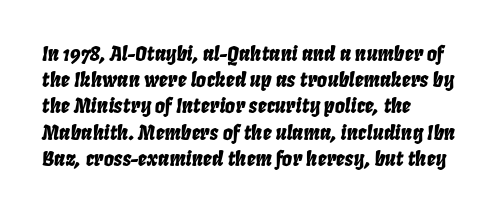
Q: Is the text italic (slanted)? A: Yes, it leans right by about 8 degrees.
Q: Is the text underlined? A: No.
Q: How is the paragraph aligned? A: Left-aligned.
Q: Is the spacing between letters normal or unusually wide? A: Normal.
Q: Is the spacing between lines tight, normal or loose? A: Normal.
